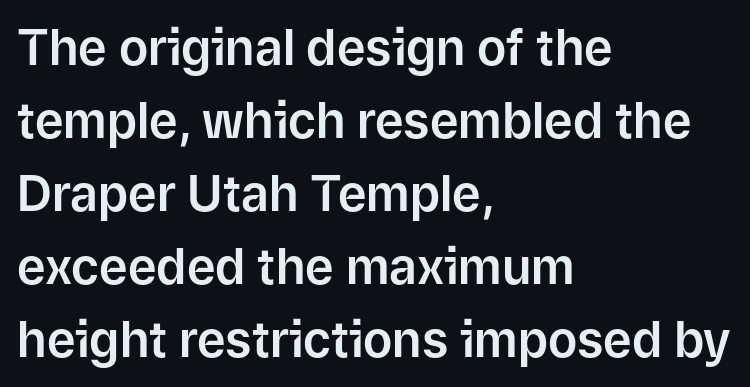
A student would call this left alignment; a typographer would say flush left, rag right. Quick note: interline space is typical. This sample uses an upright cut, with every glyph sitting square on the baseline. Each row of text sits above clean, open space. Letterform terminals end flat and unadorned throughout the passage.
